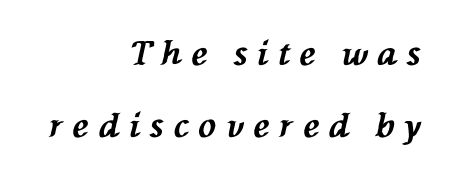
The image shows 33 px bold type, italic (leaning left); set right-aligned, loose line spacing (2.17x), unusually wide letter spacing (+0.3 em), not underlined; medium stroke contrast and a medium x-height.
